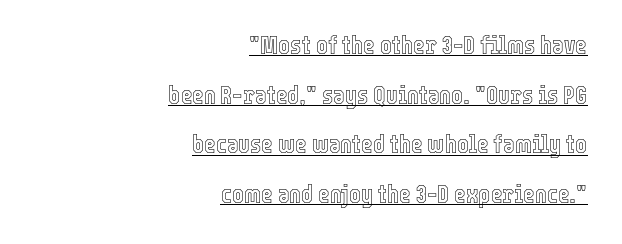
The image shows 25 px text type, upright; set right-aligned, loose line spacing (1.99x), normal letter spacing, underlined.
